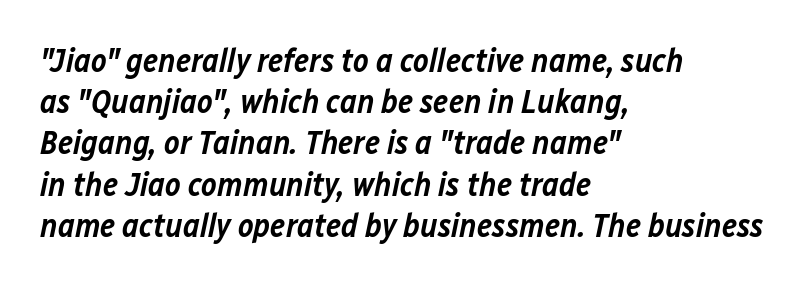
{"italic": "yes", "lean": "right", "slant_degrees": 12, "bold": "semi", "weight": "semibold", "width": "normal", "stroke_contrast": "low", "x_height": "medium", "monospaced": "no", "underline": "no", "align": "left", "line_spacing": "normal", "line_spacing_ratio": 1.25, "letter_spacing": "normal", "letter_spacing_em": 0.0, "glyph_px": 33}
